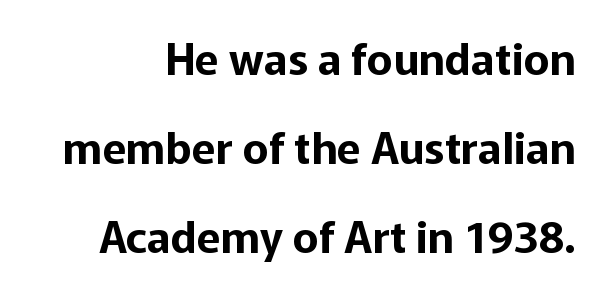
{"serif": "no", "italic": "no", "width": "normal", "stroke_contrast": "low", "x_height": "medium", "monospaced": "no", "underline": "no", "line_spacing": "loose", "line_spacing_ratio": 2.02, "letter_spacing": "normal", "letter_spacing_em": 0.0, "glyph_px": 44}
